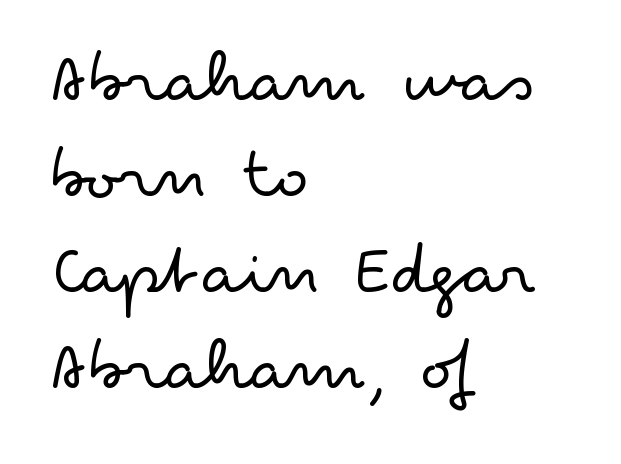
The image shows 75 px light, wide sans-serif type, upright; set left-aligned, normal line spacing (1.28x), normal letter spacing, not underlined; low stroke contrast and a small x-height.
